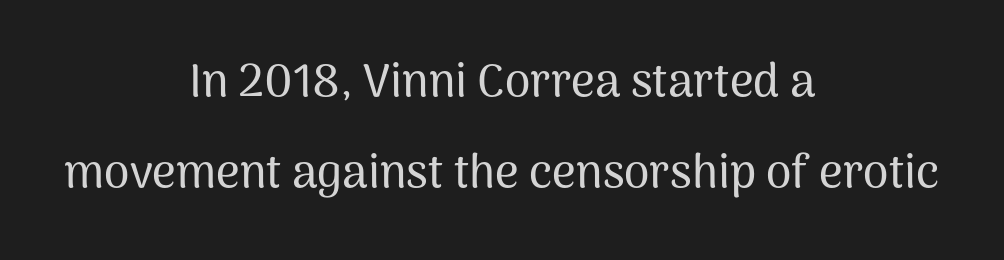
The image shows 46 px sans-serif type, upright; set centered, loose line spacing (1.98x), normal letter spacing, not underlined; medium stroke contrast and a medium x-height.
